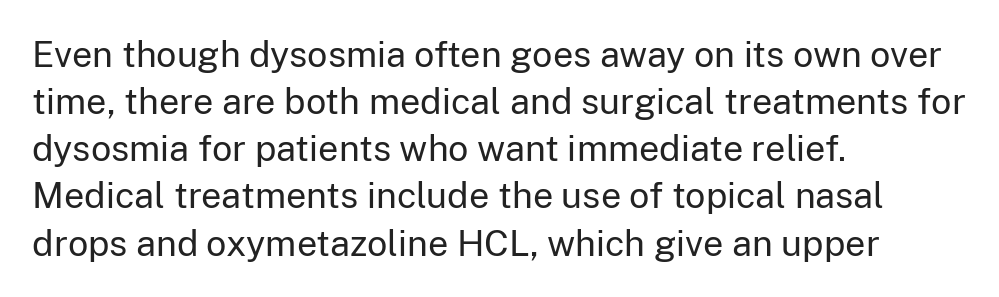
Q: Is the text bold? A: No.
Q: Is the text italic (slanted)? A: No, it is upright.
Q: Is the typeface a serif or a sans-serif typeface? A: Sans-serif.
Q: Is the text underlined? A: No.
Q: How is the paragraph aligned? A: Left-aligned.
Q: Is the spacing between letters normal or unusually wide? A: Normal.
Q: Is the spacing between lines tight, normal or loose? A: Normal.
Q: Width (condensed, normal, or wide)? A: Normal.
Q: Stroke contrast? A: Low.
Q: x-height? A: Medium.
Q: Monospaced? A: No.
